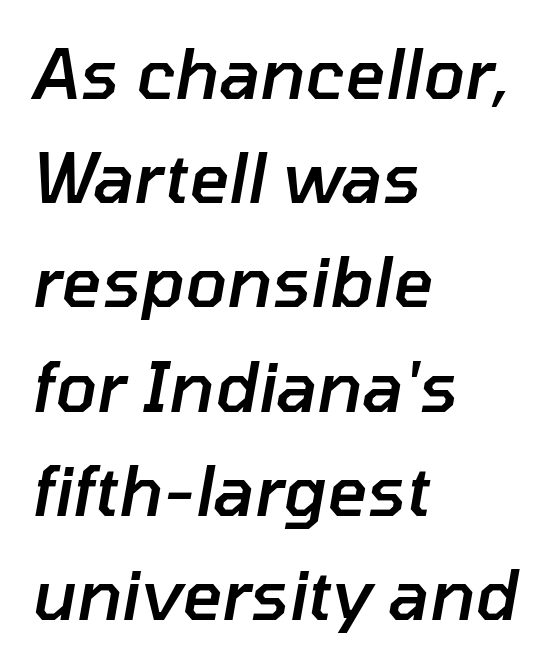
Q: Is the text bold? A: Semi-bold.
Q: Is the text italic (slanted)? A: Yes, it leans right by about 10 degrees.
Q: Is the text underlined? A: No.
Q: How is the paragraph aligned? A: Left-aligned.
Q: Is the spacing between letters normal or unusually wide? A: Normal.
Q: Is the spacing between lines tight, normal or loose? A: Normal.
Q: Width (condensed, normal, or wide)? A: Normal.
Q: Stroke contrast? A: Low.
Q: x-height? A: Medium.
Q: Monospaced? A: No.
